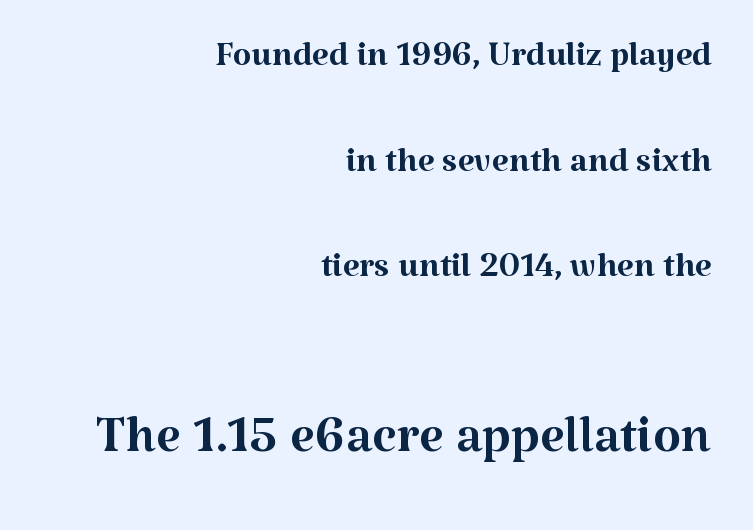
The image shows 72 px regular-weight serif type, upright; set right-aligned, loose line spacing (2.2x), normal letter spacing, not underlined; the second (bottom) block is 1.5x larger; medium stroke contrast and a medium x-height.
